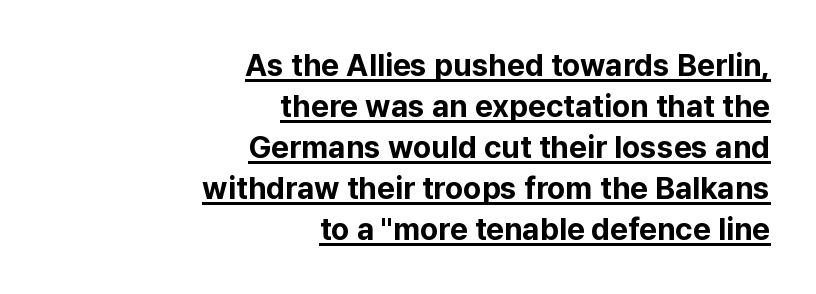
Q: Is the text bold? A: Yes.
Q: Is the text italic (slanted)? A: No, it is upright.
Q: Is the typeface a serif or a sans-serif typeface? A: Sans-serif.
Q: Is the text underlined? A: Yes.
Q: How is the paragraph aligned? A: Right-aligned.
Q: Is the spacing between letters normal or unusually wide? A: Normal.
Q: Is the spacing between lines tight, normal or loose? A: Normal.
Q: Width (condensed, normal, or wide)? A: Normal.
Q: Stroke contrast? A: Low.
Q: x-height? A: Medium.
Q: Monospaced? A: No.
